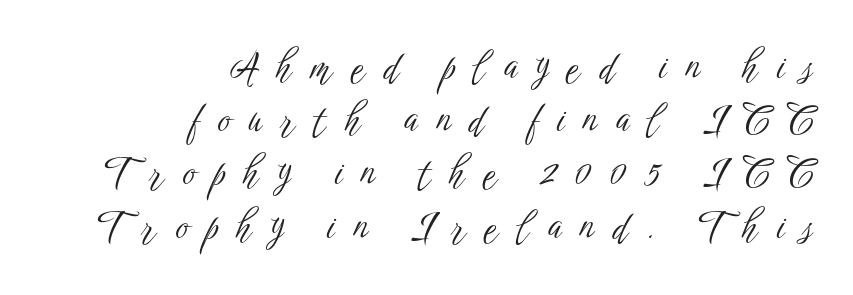
The paragraph has a hard right edge and a soft left edge. Letterform terminals end flat and unadorned throughout the passage. Note the varied advance widths — an 'i' is clearly narrower than an 'm'. This rendering features lettering with no underline. Whoever set this chose a conventional vertical rhythm.
